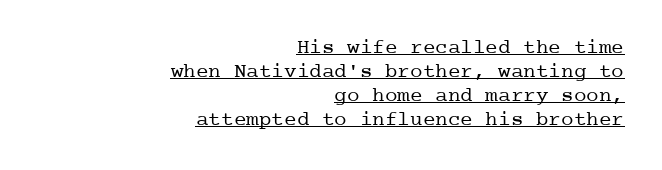
{"italic": "no", "bold": "no", "underline": "yes", "align": "right", "line_spacing": "tight", "line_spacing_ratio": 1.14, "letter_spacing": "normal", "letter_spacing_em": 0.0, "glyph_px": 21}
